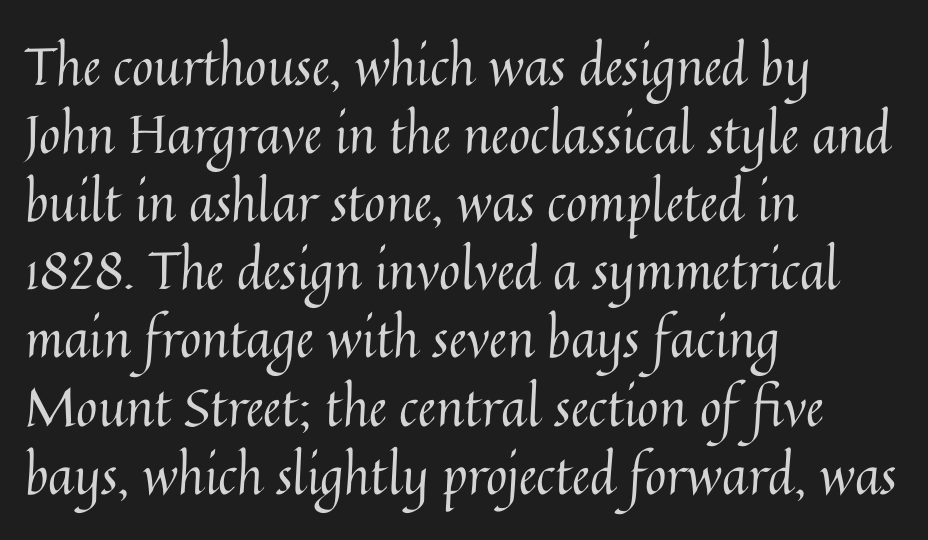
{"bold": "no", "weight": "regular", "width": "normal", "stroke_contrast": "medium", "x_height": "medium", "monospaced": "no", "underline": "no", "align": "left", "line_spacing": "normal", "line_spacing_ratio": 1.31, "letter_spacing": "normal", "letter_spacing_em": 0.0, "glyph_px": 52}
